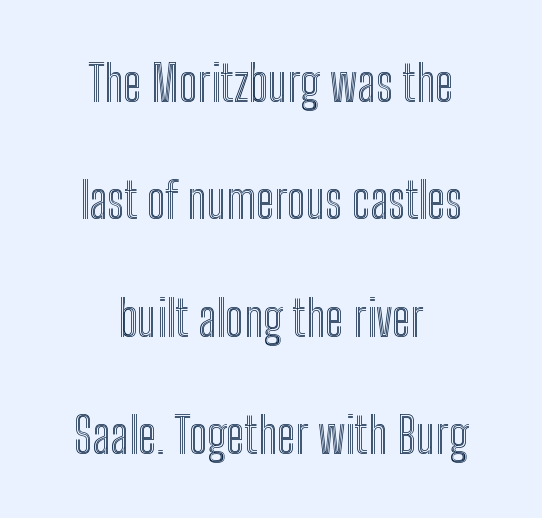
The image shows 50 px condensed type, upright; set centered, loose line spacing (2.35x), normal letter spacing, not underlined; a medium x-height.
